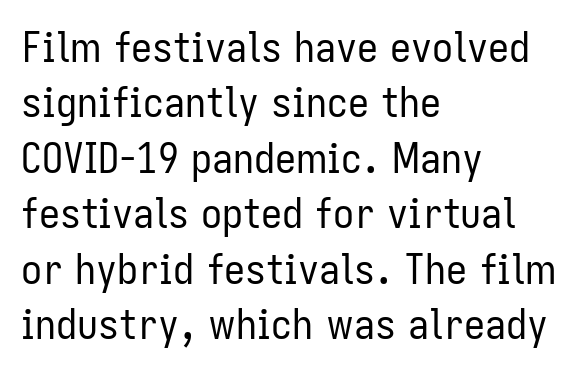
Q: Is the text bold? A: No.
Q: Is the text italic (slanted)? A: No, it is upright.
Q: Is the typeface a serif or a sans-serif typeface? A: Sans-serif.
Q: Is the text underlined? A: No.
Q: How is the paragraph aligned? A: Left-aligned.
Q: Is the spacing between letters normal or unusually wide? A: Normal.
Q: Is the spacing between lines tight, normal or loose? A: Normal.
Q: Width (condensed, normal, or wide)? A: Condensed.
Q: Stroke contrast? A: Low.
Q: x-height? A: Medium.
Q: Monospaced? A: No.
